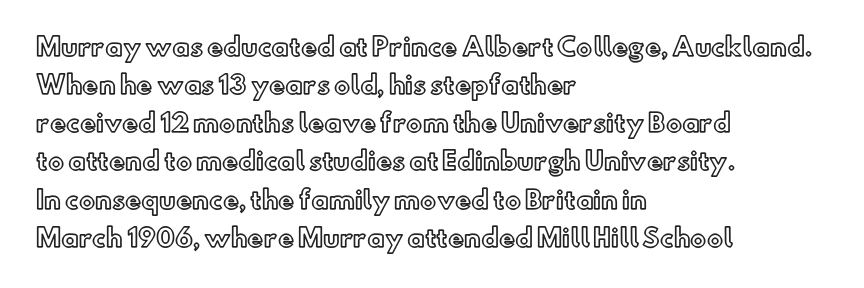
Q: Is the text italic (slanted)? A: No, it is upright.
Q: Is the text underlined? A: No.
Q: How is the paragraph aligned? A: Left-aligned.
Q: Is the spacing between letters normal or unusually wide? A: Normal.
Q: Is the spacing between lines tight, normal or loose? A: Normal.
